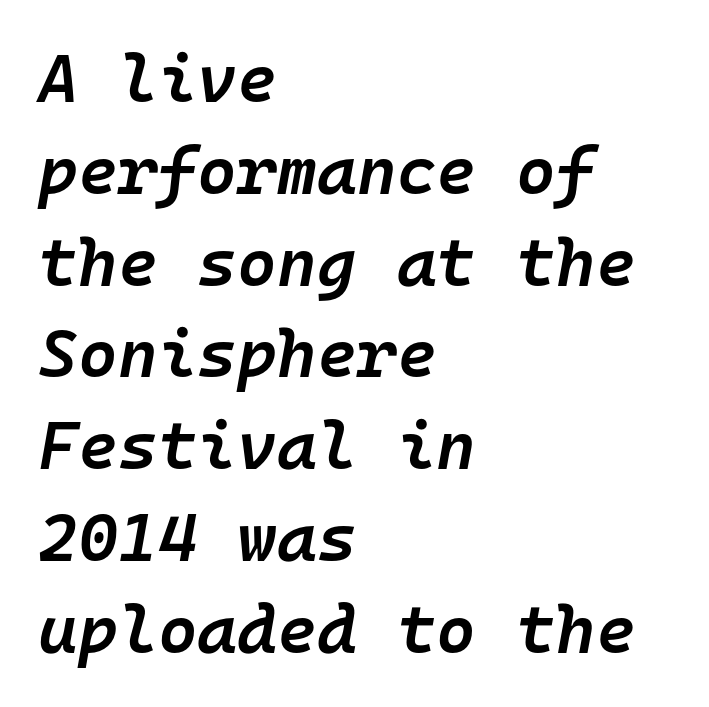
The image shows 68 px semibold type, italic (leaning right), monospaced; set left-aligned, normal line spacing (1.35x), normal letter spacing, not underlined; low stroke contrast and a medium x-height.
